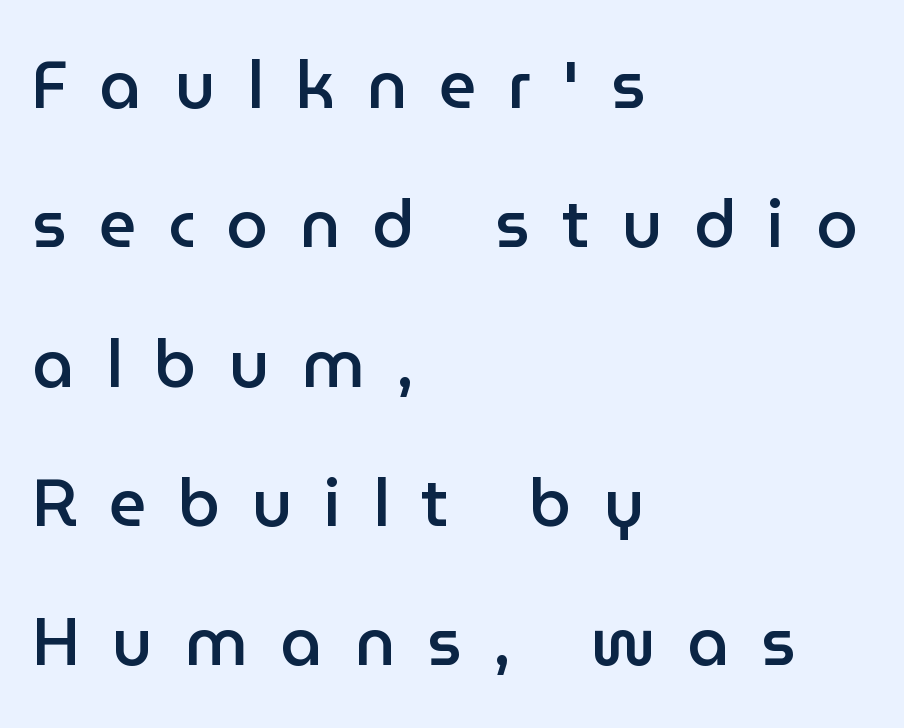
{"serif": "no", "italic": "no", "bold": "semi", "weight": "semibold", "width": "normal", "stroke_contrast": "low", "x_height": "medium", "monospaced": "no", "underline": "no", "align": "left", "line_spacing": "loose", "line_spacing_ratio": 2.11, "letter_spacing": "wide", "letter_spacing_em": 0.48, "glyph_px": 66}
